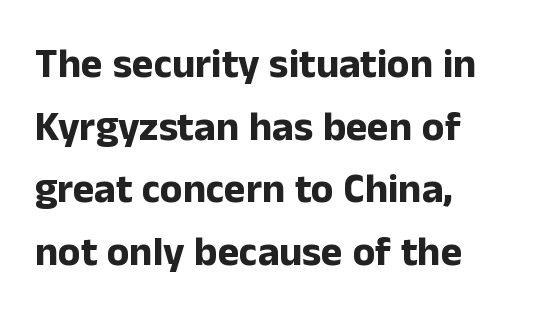
{"serif": "no", "italic": "no", "bold": "yes", "weight": "bold", "width": "normal", "stroke_contrast": "low", "x_height": "medium", "monospaced": "no", "underline": "no", "align": "left", "line_spacing": "normal", "line_spacing_ratio": 1.53, "letter_spacing": "normal", "letter_spacing_em": 0.0, "glyph_px": 41}
